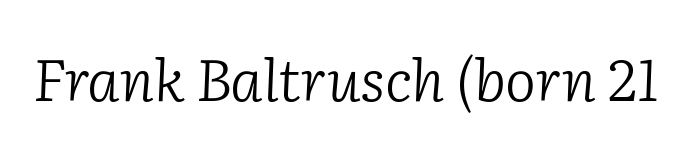
The image shows 58 px light serif type, italic (leaning right); set normal letter spacing, not underlined; low stroke contrast and a medium x-height.
